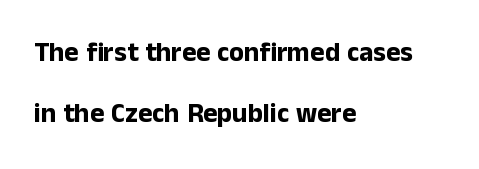
{"italic": "no", "bold": "yes", "underline": "no", "align": "left", "line_spacing": "loose", "line_spacing_ratio": 2.27, "letter_spacing": "normal", "letter_spacing_em": 0.0, "glyph_px": 27}
